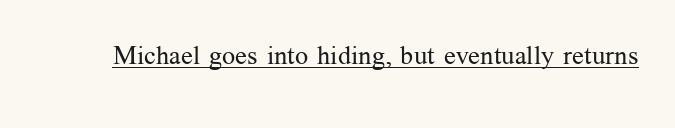
{"italic": "no", "bold": "no", "underline": "yes", "letter_spacing": "normal", "letter_spacing_em": 0.0, "glyph_px": 26}
